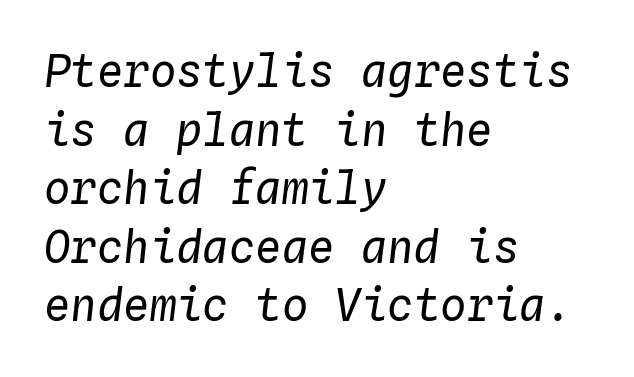
Q: Is the text bold? A: No.
Q: Is the text italic (slanted)? A: Yes, it leans right by about 4 degrees.
Q: Is the text underlined? A: No.
Q: How is the paragraph aligned? A: Left-aligned.
Q: Is the spacing between letters normal or unusually wide? A: Normal.
Q: Is the spacing between lines tight, normal or loose? A: Normal.
Q: Width (condensed, normal, or wide)? A: Normal.
Q: Stroke contrast? A: Low.
Q: x-height? A: Medium.
Q: Monospaced? A: Yes.
